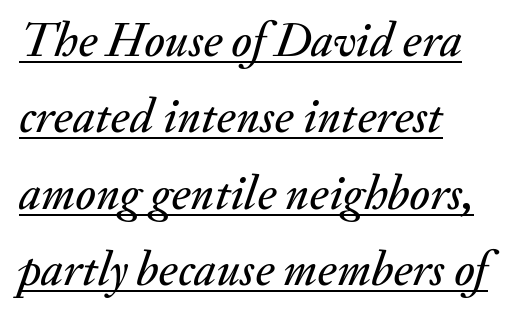
{"italic": "yes", "lean": "right", "slant_degrees": 20, "width": "normal", "stroke_contrast": "medium", "x_height": "small", "monospaced": "no", "underline": "yes", "align": "left", "line_spacing": "normal", "line_spacing_ratio": 1.59, "letter_spacing": "normal", "letter_spacing_em": 0.0, "glyph_px": 48}
